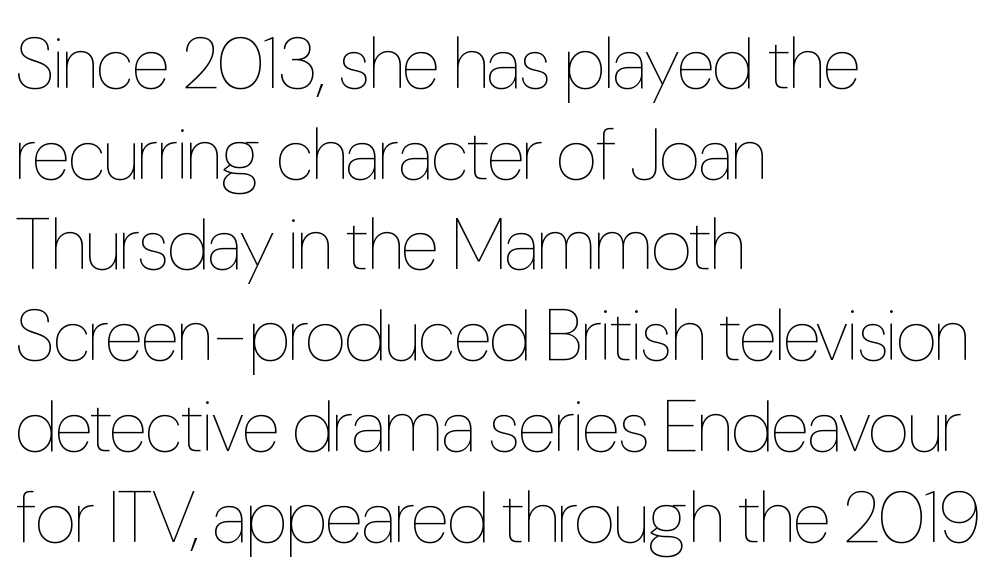
{"italic": "no", "bold": "no", "weight": "thin", "width": "condensed", "stroke_contrast": "low", "x_height": "medium", "monospaced": "no", "underline": "no", "align": "left", "line_spacing": "normal", "line_spacing_ratio": 1.26, "letter_spacing": "normal", "letter_spacing_em": 0.0, "glyph_px": 72}
